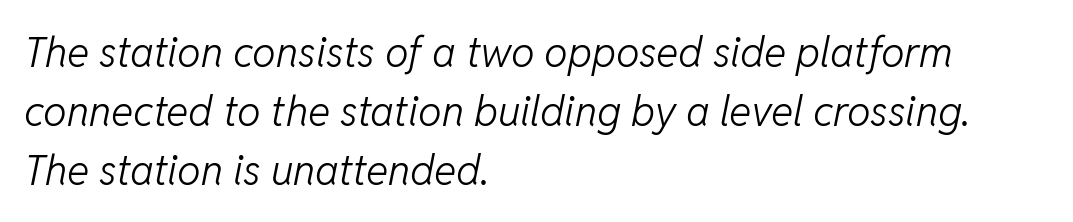
{"italic": "yes", "lean": "right", "slant_degrees": 11, "bold": "no", "weight": "light", "width": "normal", "stroke_contrast": "low", "x_height": "medium", "monospaced": "no", "underline": "no", "align": "left", "line_spacing": "normal", "line_spacing_ratio": 1.4, "letter_spacing": "normal", "letter_spacing_em": 0.0, "glyph_px": 42}
